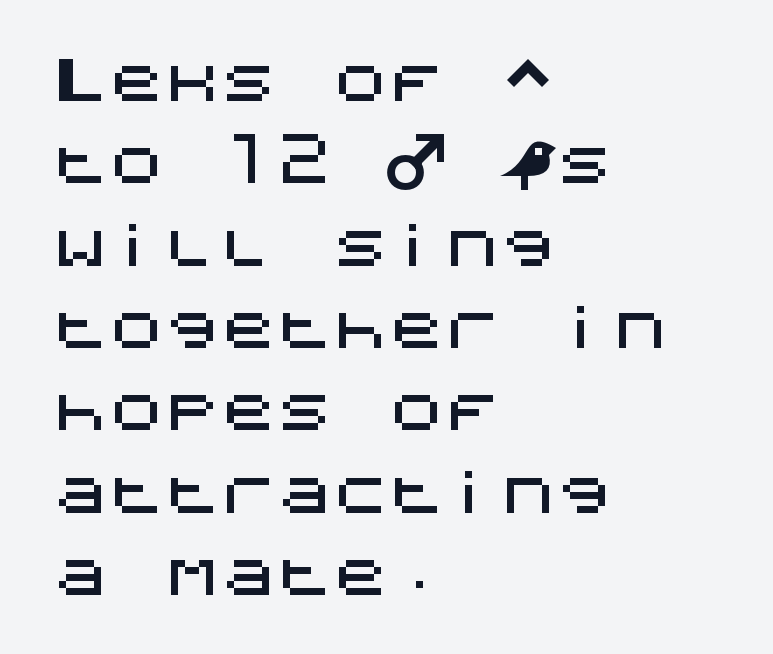
Quick note: underline off. Regular leading. Default kerning and tracking; the words read as compact shapes. Short and long lines alike share a common starting point at left. Style check: upright.
